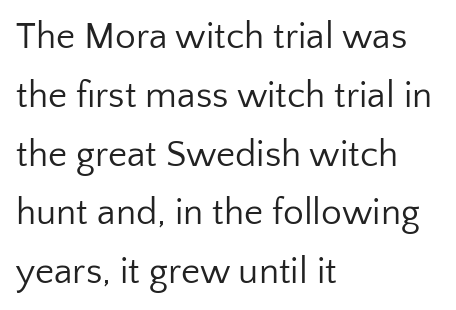
Q: Is the text bold? A: No.
Q: Is the text italic (slanted)? A: No, it is upright.
Q: Is the typeface a serif or a sans-serif typeface? A: Sans-serif.
Q: Is the text underlined? A: No.
Q: How is the paragraph aligned? A: Left-aligned.
Q: Is the spacing between letters normal or unusually wide? A: Normal.
Q: Is the spacing between lines tight, normal or loose? A: Normal.
Q: Width (condensed, normal, or wide)? A: Normal.
Q: Stroke contrast? A: Low.
Q: x-height? A: Medium.
Q: Monospaced? A: No.
